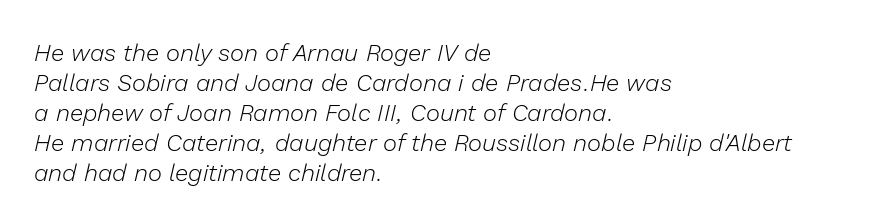
{"italic": "yes", "lean": "right", "slant_degrees": 13, "bold": "no", "underline": "no", "align": "left", "line_spacing": "normal", "line_spacing_ratio": 1.25, "letter_spacing": "normal", "letter_spacing_em": 0.0, "glyph_px": 24}
